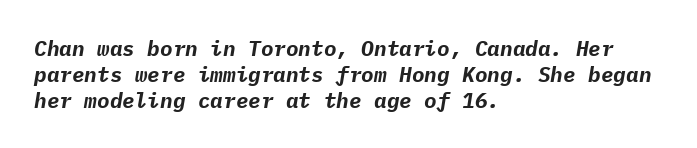
{"italic": "yes", "lean": "right", "slant_degrees": 9, "bold": "yes", "underline": "no", "align": "left", "line_spacing_ratio": 1.23, "letter_spacing": "normal", "letter_spacing_em": 0.0, "glyph_px": 21}
